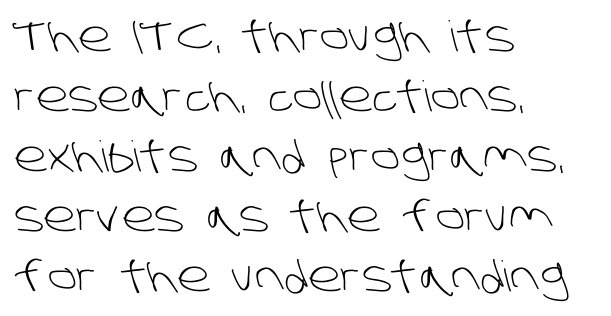
{"serif": "no", "bold": "no", "weight": "light", "width": "normal", "stroke_contrast": "low", "x_height": "large", "monospaced": "no", "underline": "no", "align": "left", "line_spacing": "normal", "line_spacing_ratio": 1.43, "letter_spacing": "normal", "letter_spacing_em": 0.0, "glyph_px": 42}
